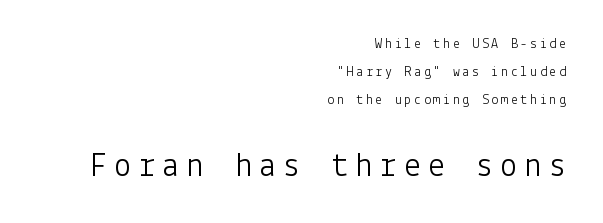
Q: Is the text bold? A: No.
Q: Is the text italic (slanted)? A: No, it is upright.
Q: Is the typeface a serif or a sans-serif typeface? A: Sans-serif.
Q: Is the text underlined? A: No.
Q: How is the paragraph aligned? A: Right-aligned.
Q: Is the spacing between lines tight, normal or loose? A: Loose.
Q: Which block of text is set in a larger size, the first (top) or the second (bottom)? A: The second (bottom) one.
Q: Width (condensed, normal, or wide)? A: Normal.
Q: Stroke contrast? A: Low.
Q: x-height? A: Medium.
